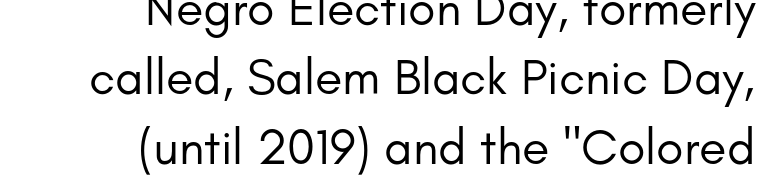
The image shows 50 px regular-weight sans-serif type, upright; set right-aligned, normal line spacing (1.39x), normal letter spacing, not underlined; low stroke contrast and a small x-height.
